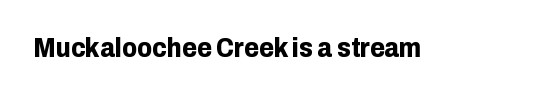
{"italic": "no", "bold": "yes", "underline": "no", "letter_spacing": "normal", "letter_spacing_em": 0.0, "glyph_px": 27}
